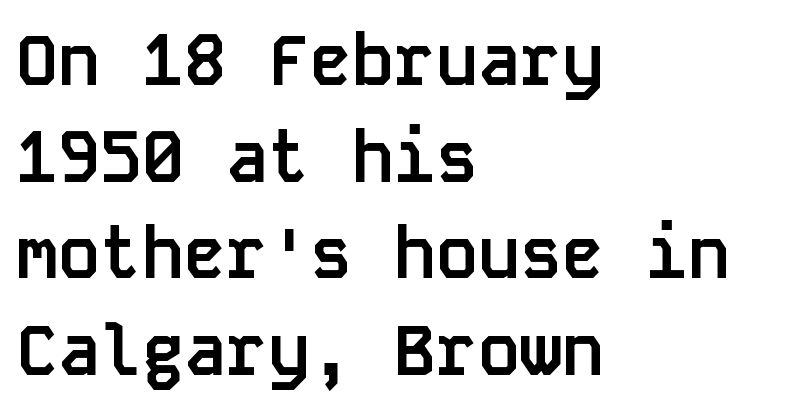
{"serif": "no", "italic": "no", "bold": "yes", "weight": "semibold", "width": "normal", "stroke_contrast": "low", "x_height": "large", "monospaced": "yes", "underline": "no", "align": "left", "line_spacing": "normal", "line_spacing_ratio": 1.38, "letter_spacing": "normal", "letter_spacing_em": 0.0, "glyph_px": 70}
